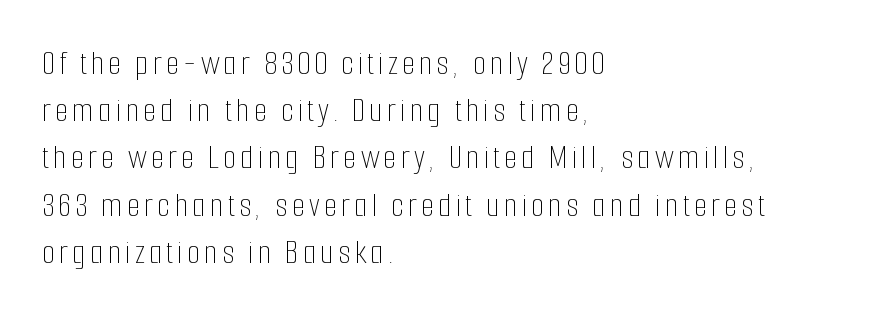
{"italic": "no", "bold": "no", "weight": "thin", "width": "condensed", "stroke_contrast": "low", "x_height": "medium", "monospaced": "no", "underline": "no", "align": "left", "line_spacing": "normal", "line_spacing_ratio": 1.35, "glyph_px": 35}
